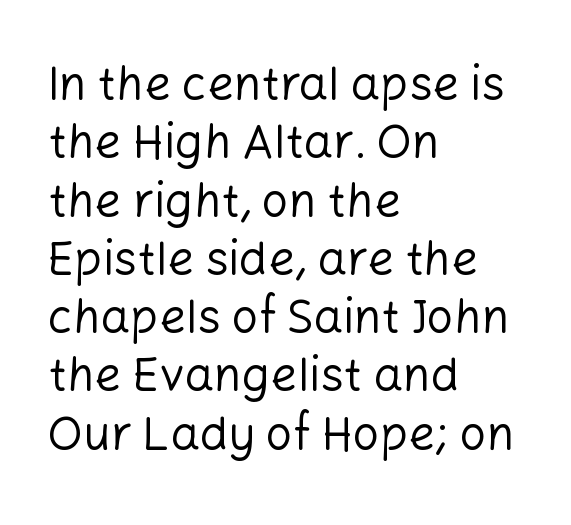
Q: Is the text bold? A: No.
Q: Is the text italic (slanted)? A: No, it is upright.
Q: Is the typeface a serif or a sans-serif typeface? A: Sans-serif.
Q: Is the text underlined? A: No.
Q: How is the paragraph aligned? A: Left-aligned.
Q: Is the spacing between letters normal or unusually wide? A: Normal.
Q: Width (condensed, normal, or wide)? A: Normal.
Q: Stroke contrast? A: Low.
Q: x-height? A: Medium.
Q: Monospaced? A: No.
